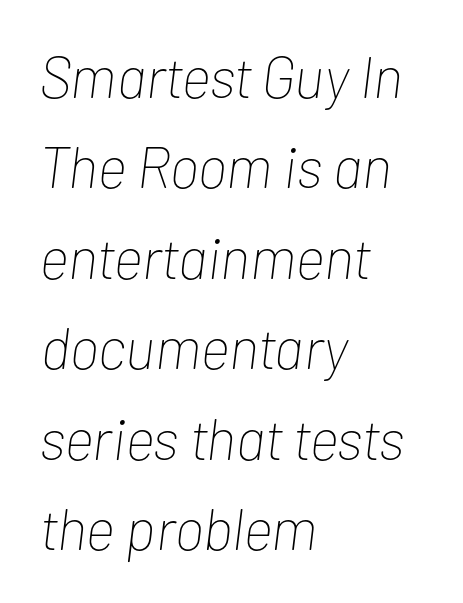
{"italic": "yes", "lean": "right", "slant_degrees": 7, "bold": "no", "weight": "thin", "width": "condensed", "stroke_contrast": "low", "x_height": "medium", "monospaced": "no", "underline": "no", "align": "left", "line_spacing": "normal", "line_spacing_ratio": 1.56, "letter_spacing": "normal", "letter_spacing_em": 0.0, "glyph_px": 58}
